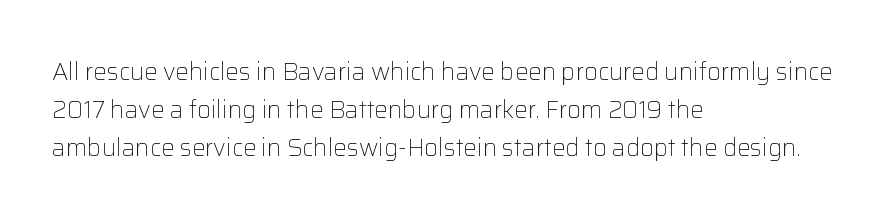
Is there much room between lines? A standard amount, neither cramped nor airy. A roman cut, with each character standing at attention. How are the letters spaced? Ordinarily, with no added tracking. This rendering features lettering with no underline. The paragraph shown leans on its left margin. The weight tops out at a normal text grade.
